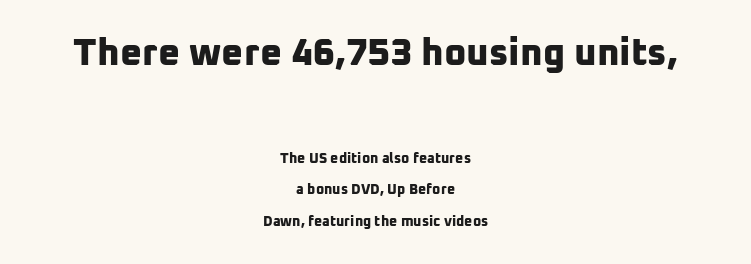
The image shows 38 px bold sans-serif type; set centered, loose line spacing (2.27x), normal letter spacing, not underlined; the first (top) block is 2.71x larger; low stroke contrast and a medium x-height.
